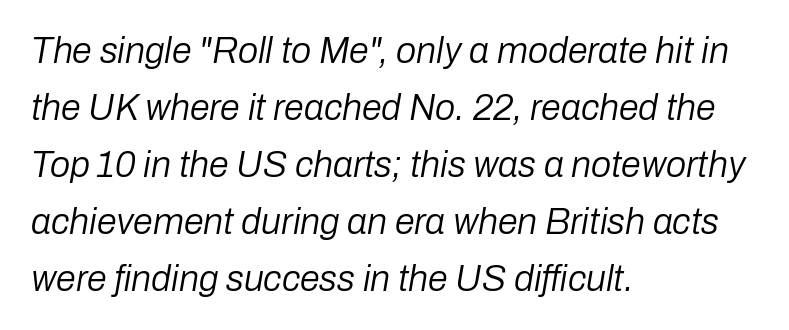
The image shows 36 px regular-weight type, italic (leaning right); set left-aligned, normal line spacing (1.58x), normal letter spacing, not underlined; low stroke contrast and a medium x-height.
